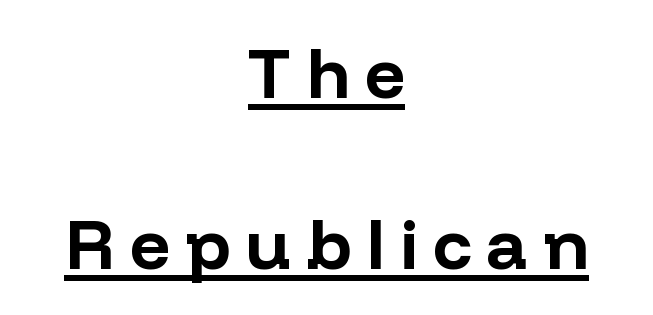
Typographically, this falls in the sans-serif category. The gaps between neighbouring characters are conspicuously large. One-word summary of the alignment: center. Looks like someone drew a line under every word here. This sample uses an upright cut, with every glyph sitting square on the baseline. Compared with typical paragraphs, the rows here are farther apart.
